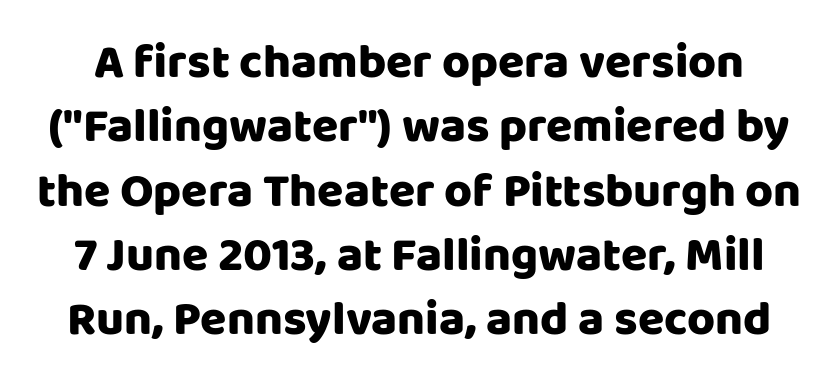
Q: Is the text bold? A: Yes.
Q: Is the text italic (slanted)? A: No, it is upright.
Q: Is the typeface a serif or a sans-serif typeface? A: Sans-serif.
Q: Is the text underlined? A: No.
Q: Is the spacing between letters normal or unusually wide? A: Normal.
Q: Is the spacing between lines tight, normal or loose? A: Normal.
Q: Width (condensed, normal, or wide)? A: Normal.
Q: Stroke contrast? A: Low.
Q: x-height? A: Large.
Q: Monospaced? A: No.
